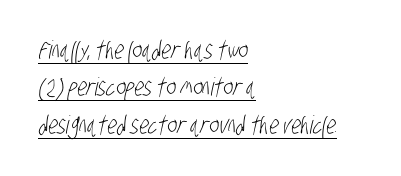
{"bold": "no", "underline": "yes", "align": "left", "line_spacing": "normal", "line_spacing_ratio": 1.5, "letter_spacing": "normal", "letter_spacing_em": 0.0, "glyph_px": 25}
